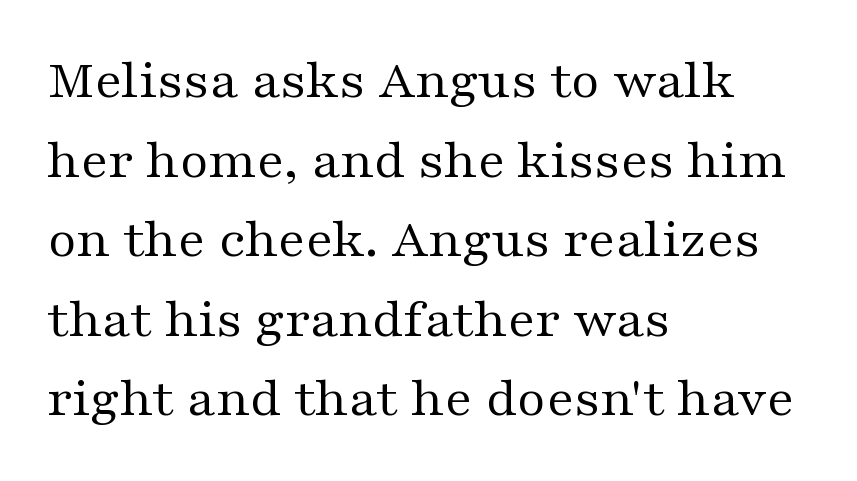
The string is rendered with underlining switched off. The font sits on the lighter half of the weight spectrum, regular included. The typesetter chose a ragged-right arrangement here. These lines are rendered in a variable-pitch font. Look at the tracking — it's just the regular setting, nothing added. Is this a sans? No — the strokes have serifs.
